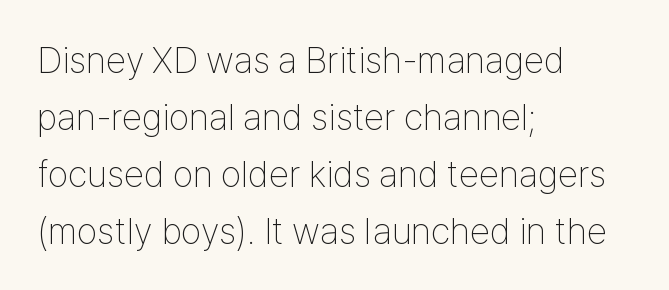
The image shows 37 px thin, condensed sans-serif type, upright; set left-aligned, normal line spacing (1.54x), normal letter spacing, not underlined; low stroke contrast and a medium x-height.
